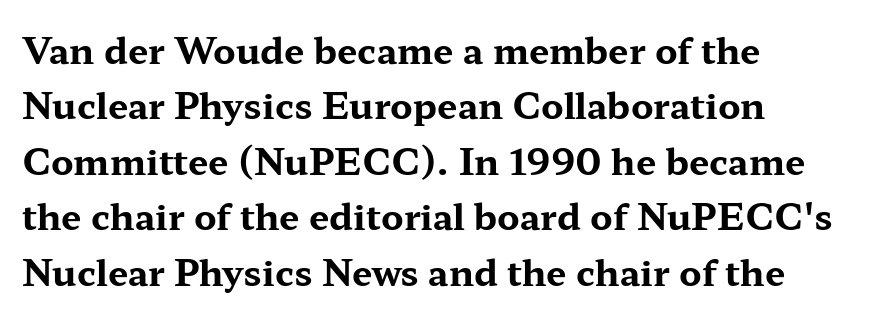
{"serif": "yes", "italic": "no", "bold": "yes", "weight": "bold", "width": "wide", "stroke_contrast": "medium", "x_height": "medium", "monospaced": "no", "underline": "no", "align": "left", "line_spacing": "normal", "line_spacing_ratio": 1.54, "letter_spacing": "normal", "letter_spacing_em": 0.0, "glyph_px": 36}
